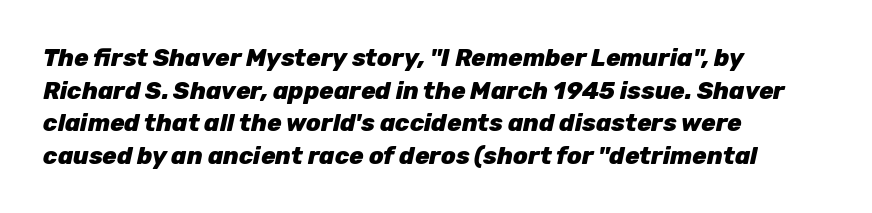
The rag falls on the right side of this text block. This rendering leaves character spacing at its baseline value. Style check: oblique. Heft: maximum for text — a bold. The glyphs are unaccompanied by any horizontal stroke below them.
